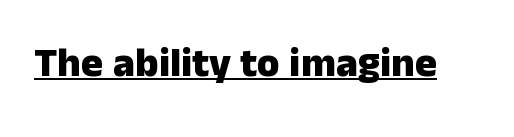
The image shows 41 px heavy sans-serif type, upright; set normal letter spacing, underlined; low stroke contrast and a medium x-height.
